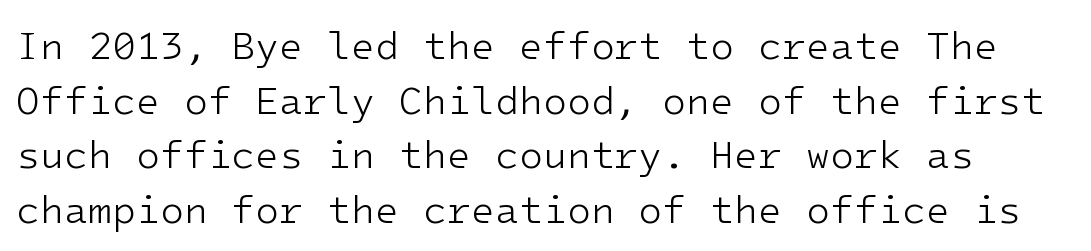
Q: Is the text bold? A: No.
Q: Is the text italic (slanted)? A: No, it is upright.
Q: Is the typeface a serif or a sans-serif typeface? A: Sans-serif.
Q: Is the text underlined? A: No.
Q: Is the spacing between letters normal or unusually wide? A: Normal.
Q: Is the spacing between lines tight, normal or loose? A: Normal.
Q: Width (condensed, normal, or wide)? A: Normal.
Q: Stroke contrast? A: Low.
Q: x-height? A: Medium.
